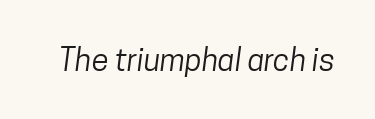
Q: Is the text bold? A: No.
Q: Is the typeface a serif or a sans-serif typeface? A: Sans-serif.
Q: Is the text underlined? A: No.
Q: Is the spacing between letters normal or unusually wide? A: Normal.
Q: Width (condensed, normal, or wide)? A: Condensed.
Q: Stroke contrast? A: Low.
Q: x-height? A: Medium.
Q: Monospaced? A: No.
